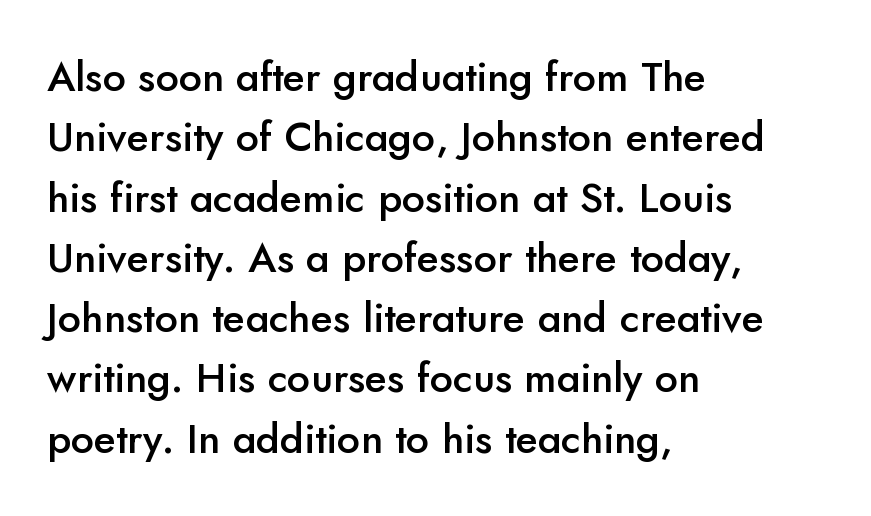
{"serif": "no", "italic": "no", "bold": "semi", "weight": "semibold", "width": "normal", "stroke_contrast": "low", "x_height": "small", "monospaced": "no", "underline": "no", "align": "left", "line_spacing": "normal", "line_spacing_ratio": 1.47, "letter_spacing": "normal", "letter_spacing_em": 0.0, "glyph_px": 41}
